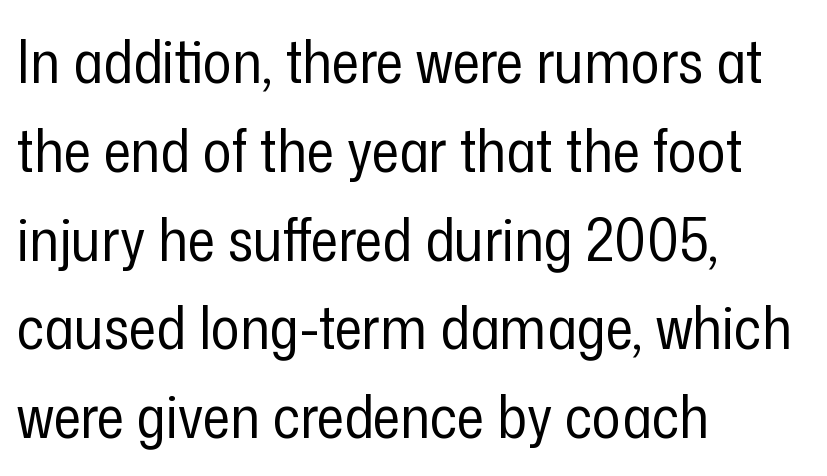
The image shows 60 px regular-weight, condensed sans-serif type, upright; set left-aligned, normal line spacing (1.48x), normal letter spacing, not underlined; low stroke contrast and a medium x-height.
